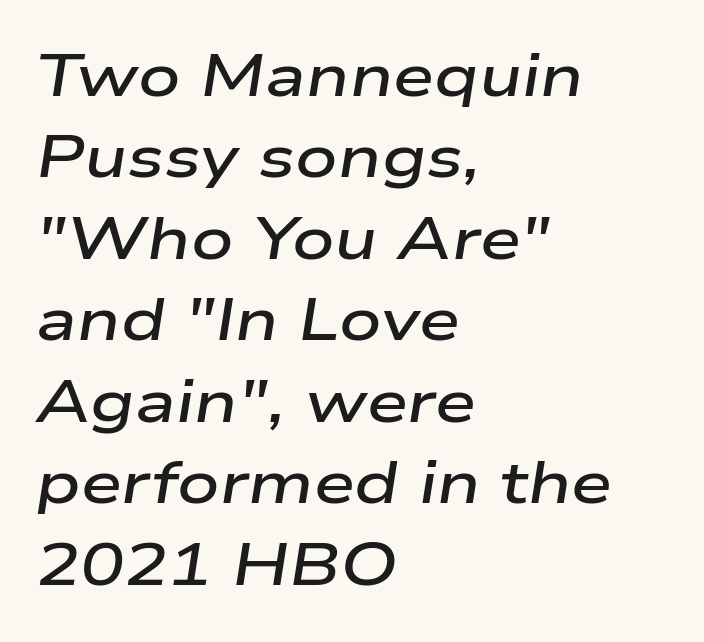
The lettering tilts uniformly, giving the passage an italic look. Each row of text sits above clean, open space. Honestly, the row spacing looks completely unremarkable. Here the designer chose a conventional face with non-uniform glyph widths. Firm but not heavy-handed strokes: this text is semibold.
